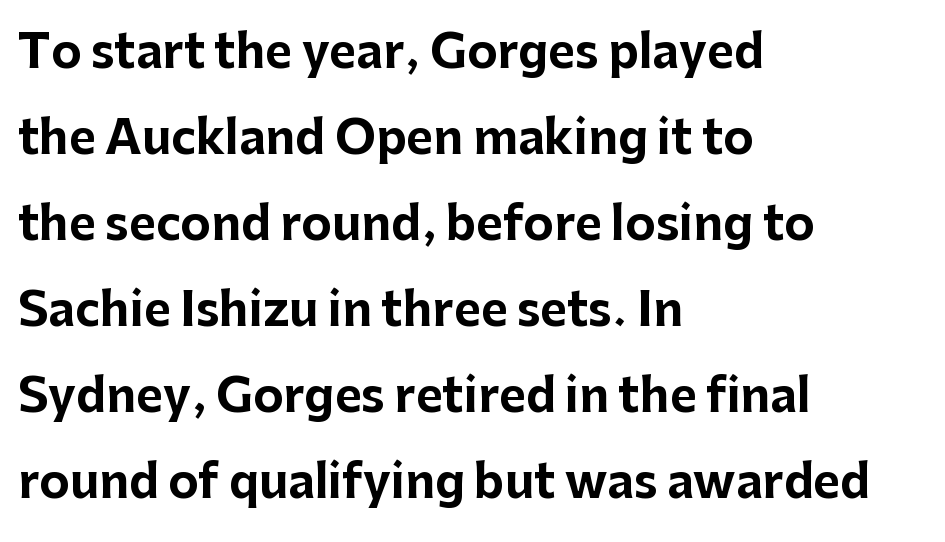
I'd describe the lettering as bold — thick and assertive. Compared with a centered layout, this one pins lines to the left instead. Type style note: lacks serifs. Proportional: the letters do not fall into vertical columns.
